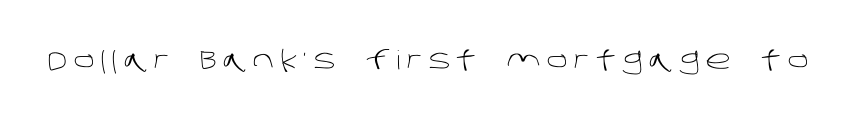
Q: Is the text bold? A: No.
Q: Is the text underlined? A: No.
Q: Is the spacing between letters normal or unusually wide? A: Unusually wide.
